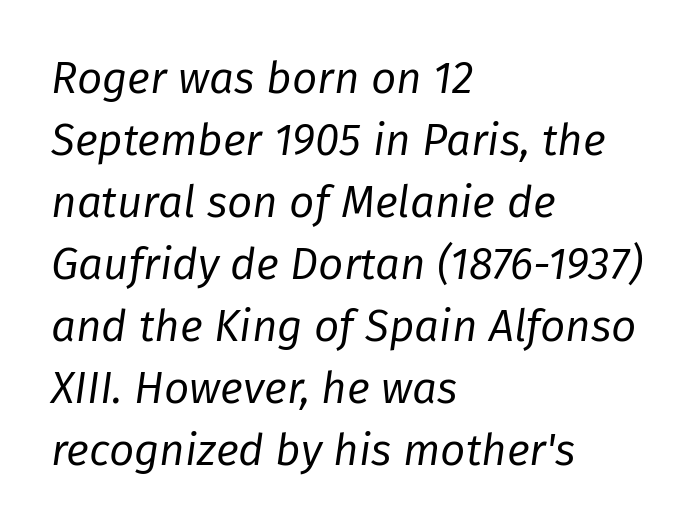
{"italic": "yes", "lean": "right", "slant_degrees": 8, "bold": "no", "weight": "regular", "width": "normal", "stroke_contrast": "low", "x_height": "medium", "monospaced": "no", "underline": "no", "align": "left", "line_spacing": "normal", "line_spacing_ratio": 1.41, "letter_spacing": "normal", "letter_spacing_em": 0.0, "glyph_px": 44}
